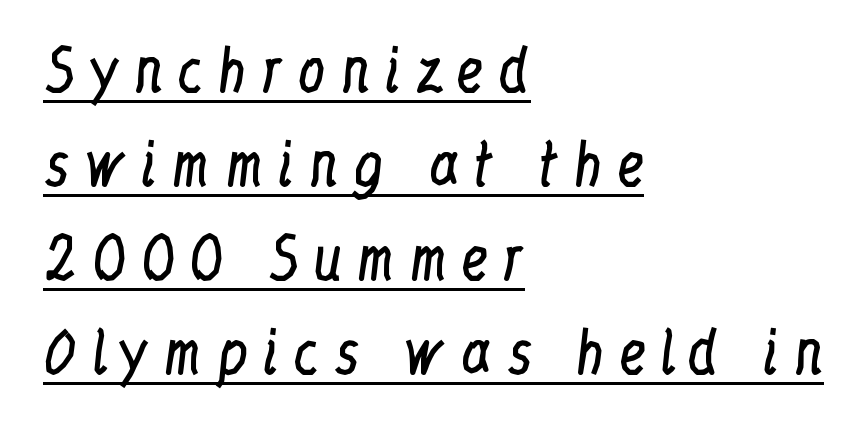
The image shows 56 px regular-weight, condensed serif type; set left-aligned, normal line spacing (1.68x), unusually wide letter spacing (+0.24 em), underlined; low stroke contrast and a medium x-height.
